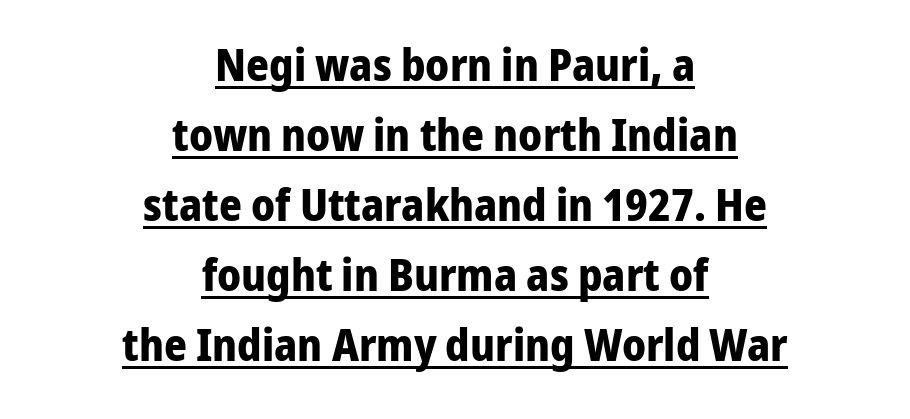
{"serif": "no", "italic": "no", "bold": "yes", "weight": "bold", "width": "normal", "stroke_contrast": "low", "x_height": "medium", "monospaced": "no", "underline": "yes", "align": "center", "line_spacing": "normal", "line_spacing_ratio": 1.59, "letter_spacing": "normal", "letter_spacing_em": 0.0, "glyph_px": 44}
